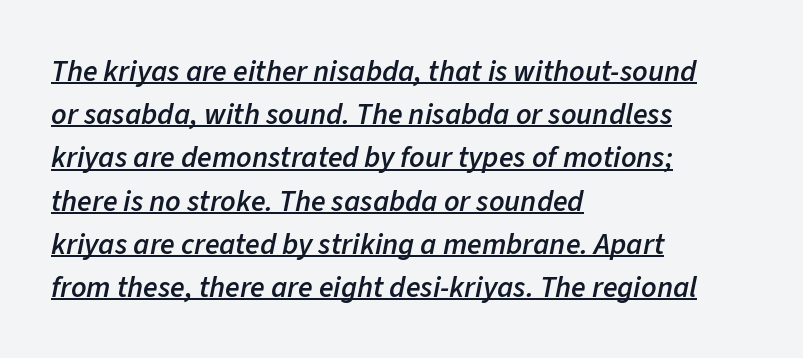
The image shows 30 px semibold type, italic (leaning right); set left-aligned, normal line spacing (1.44x), normal letter spacing, underlined; low stroke contrast and a medium x-height.
